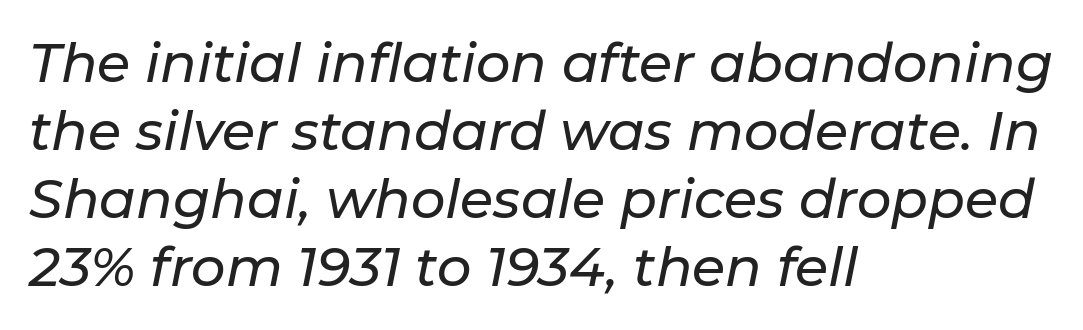
Q: Is the text italic (slanted)? A: Yes, it leans right by about 11 degrees.
Q: Is the text underlined? A: No.
Q: How is the paragraph aligned? A: Left-aligned.
Q: Is the spacing between letters normal or unusually wide? A: Normal.
Q: Is the spacing between lines tight, normal or loose? A: Normal.
Q: Width (condensed, normal, or wide)? A: Normal.
Q: Stroke contrast? A: Low.
Q: x-height? A: Medium.
Q: Monospaced? A: No.
